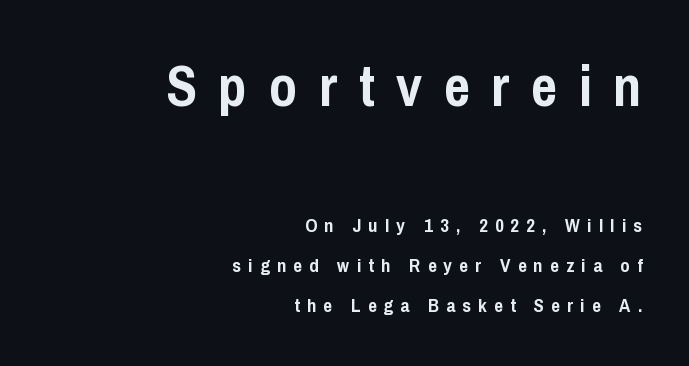
Character widths vary here, with narrow letters taking less room than wide ones. How heavy is the stroke? Heavy — this is a bold. Each word looks stretched out because of the extra space between its letters. The lines are quadded right.
